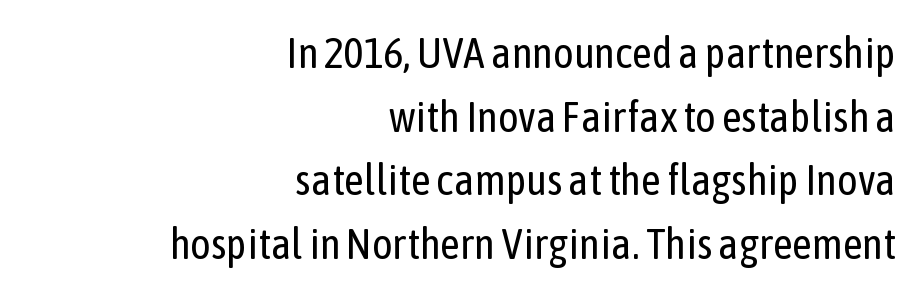
This rendering uses right alignment, leaving the left contour irregular. Are there feet on the stems? There aren't — it's a sans. Varying glyph widths throughout — classic text-font behaviour. Bold? No — there's no thickening of the strokes. Compared with typical paragraphs, the rows here are spaced about the same. The baseline area is clear.
